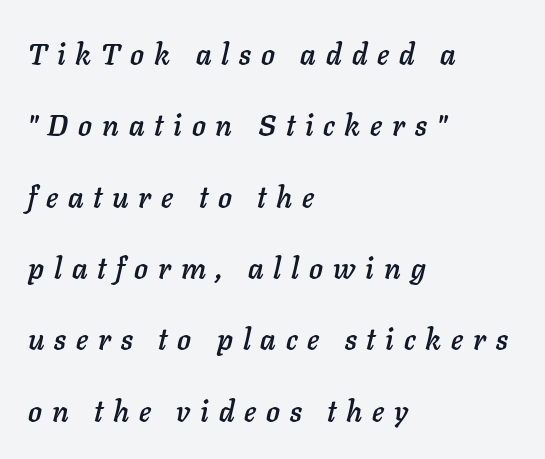
The image shows 29 px text type, italic (leaning right); set left-aligned, loose line spacing (2.46x), unusually wide letter spacing (+0.34 em), not underlined; low stroke contrast and a medium x-height.
